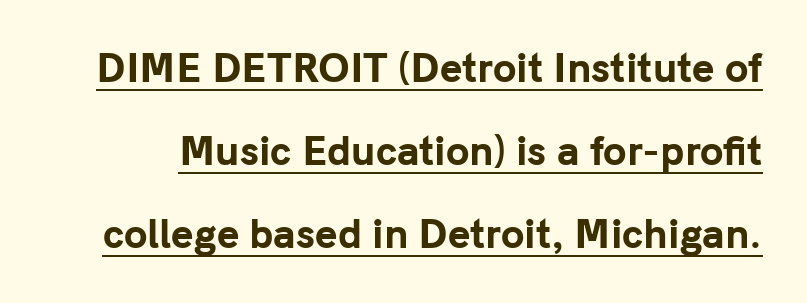
How would I describe the line gaps? Wide and relaxed. Rendered with straight, roman letterforms. These words are printed bold, with thick strokes throughout. To sum up the face: it is a sans, with no serifs. Every word sits above its own underline.
